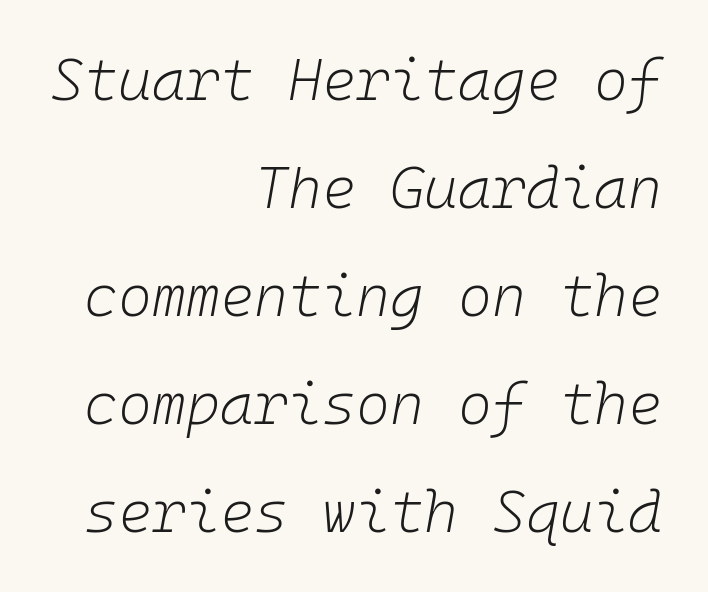
{"italic": "yes", "lean": "right", "slant_degrees": 10, "bold": "no", "weight": "light", "width": "normal", "stroke_contrast": "low", "x_height": "medium", "monospaced": "yes", "underline": "no", "align": "right", "line_spacing_ratio": 1.86, "letter_spacing": "normal", "letter_spacing_em": 0.0, "glyph_px": 58}
